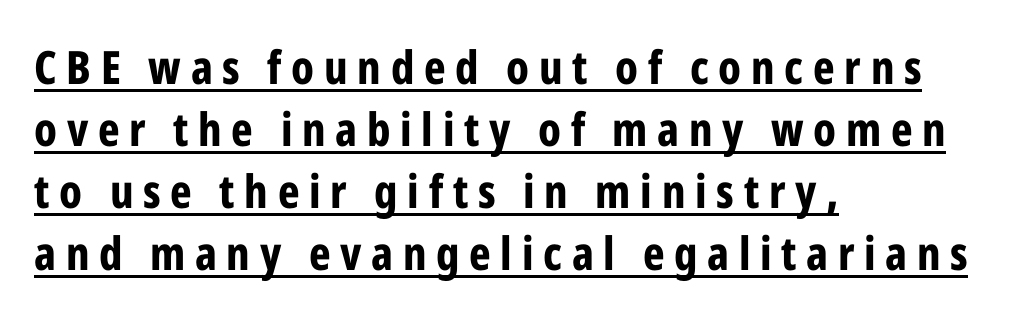
Q: Is the text bold? A: Yes.
Q: Is the text italic (slanted)? A: No, it is upright.
Q: Is the typeface a serif or a sans-serif typeface? A: Sans-serif.
Q: Is the text underlined? A: Yes.
Q: How is the paragraph aligned? A: Left-aligned.
Q: Is the spacing between letters normal or unusually wide? A: Unusually wide.
Q: Is the spacing between lines tight, normal or loose? A: Normal.
Q: Width (condensed, normal, or wide)? A: Condensed.
Q: Stroke contrast? A: Low.
Q: x-height? A: Medium.
Q: Monospaced? A: No.
